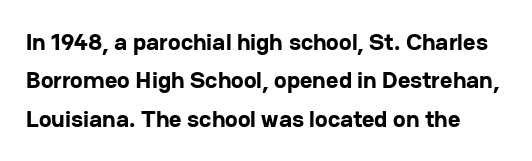
The image shows 24 px bold type, upright; set normal line spacing (1.6x), normal letter spacing, not underlined.
